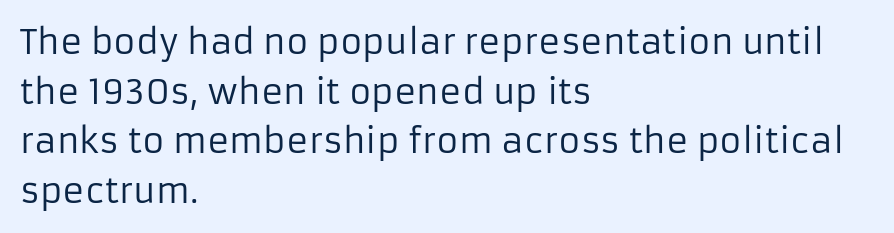
{"serif": "no", "italic": "no", "bold": "no", "weight": "regular", "width": "normal", "stroke_contrast": "low", "x_height": "medium", "monospaced": "no", "underline": "no", "align": "left", "line_spacing": "normal", "line_spacing_ratio": 1.46, "letter_spacing": "normal", "letter_spacing_em": 0.0, "glyph_px": 34}
